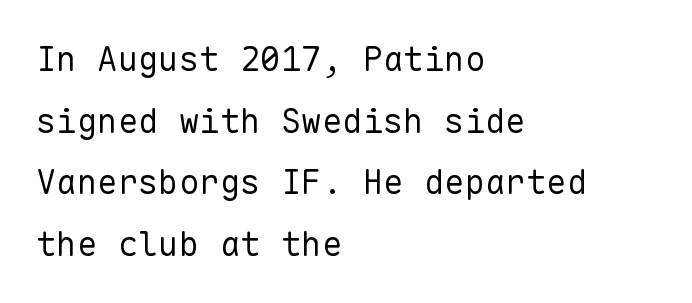
{"serif": "no", "italic": "no", "bold": "no", "weight": "regular", "width": "normal", "stroke_contrast": "low", "x_height": "medium", "monospaced": "yes", "underline": "no", "align": "left", "line_spacing_ratio": 1.81, "letter_spacing": "normal", "letter_spacing_em": 0.0, "glyph_px": 34}
